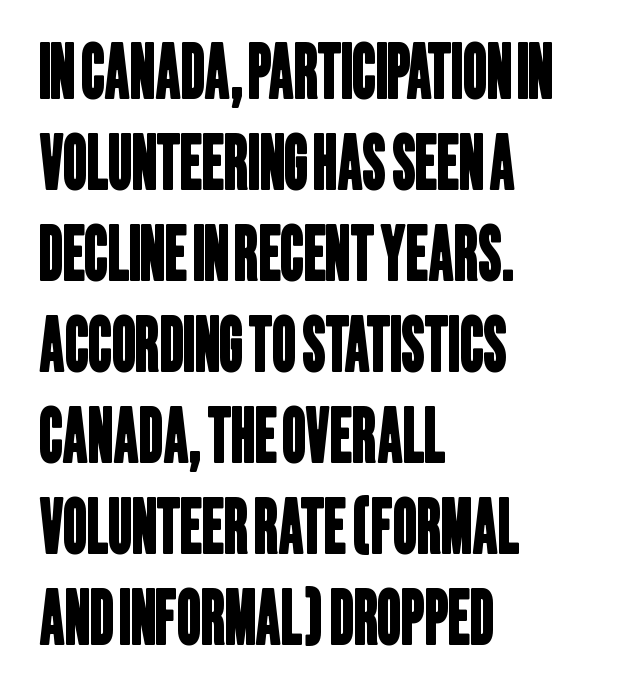
Q: Is the typeface a serif or a sans-serif typeface? A: Sans-serif.
Q: Is the text underlined? A: No.
Q: How is the paragraph aligned? A: Left-aligned.
Q: Is the spacing between letters normal or unusually wide? A: Normal.
Q: Width (condensed, normal, or wide)? A: Condensed.
Q: Stroke contrast? A: Low.
Q: x-height? A: Large.
Q: Monospaced? A: No.
